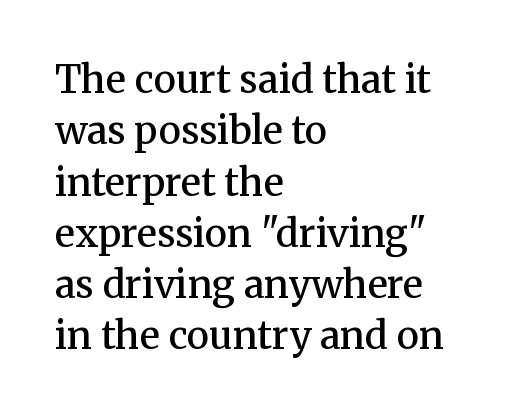
{"serif": "yes", "italic": "no", "bold": "semi", "weight": "semibold", "width": "normal", "stroke_contrast": "medium", "x_height": "medium", "monospaced": "no", "underline": "no", "align": "left", "line_spacing": "normal", "line_spacing_ratio": 1.35, "letter_spacing": "normal", "letter_spacing_em": 0.0, "glyph_px": 38}
